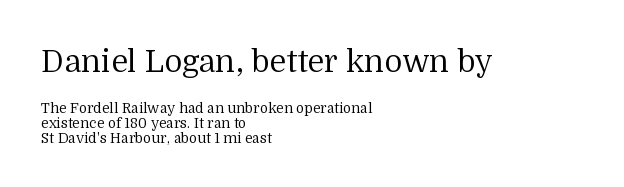
{"serif": "yes", "italic": "no", "bold": "no", "weight": "regular", "width": "normal", "stroke_contrast": "medium", "x_height": "medium", "monospaced": "no", "underline": "no", "align": "left", "line_spacing": "tight", "line_spacing_ratio": 1.07, "letter_spacing": "normal", "letter_spacing_em": 0.0, "larger_block": "first", "size_ratio": 2.21, "glyph_px": 31}
